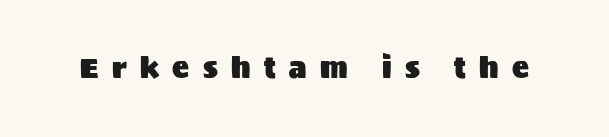
Q: Is the text italic (slanted)? A: No, it is upright.
Q: Is the typeface a serif or a sans-serif typeface? A: Sans-serif.
Q: Is the text underlined? A: No.
Q: Is the spacing between letters normal or unusually wide? A: Unusually wide.
Q: Width (condensed, normal, or wide)? A: Normal.
Q: Stroke contrast? A: Medium.
Q: x-height? A: Large.
Q: Monospaced? A: No.
